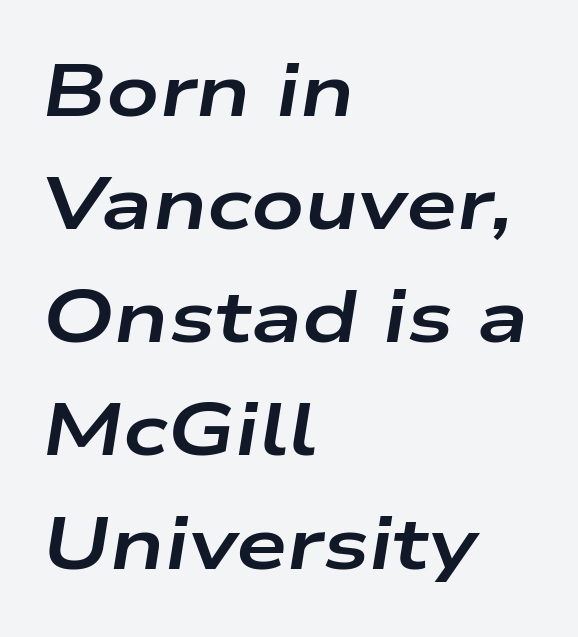
The image shows 73 px bold, wide type, italic (leaning right); set left-aligned, normal line spacing (1.55x), normal letter spacing, not underlined; low stroke contrast and a medium x-height.
